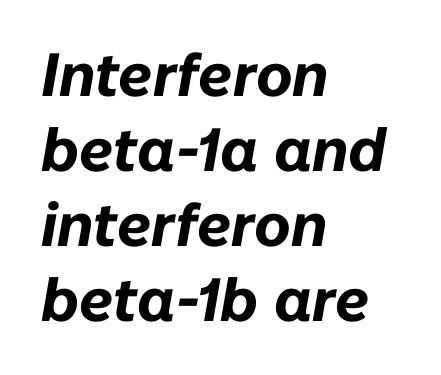
How are the letters spaced? Ordinarily, with no added tracking. Heft: maximum for text — a bold. Layout note: lines flush left. Check the space under the baseline: it is left empty.
